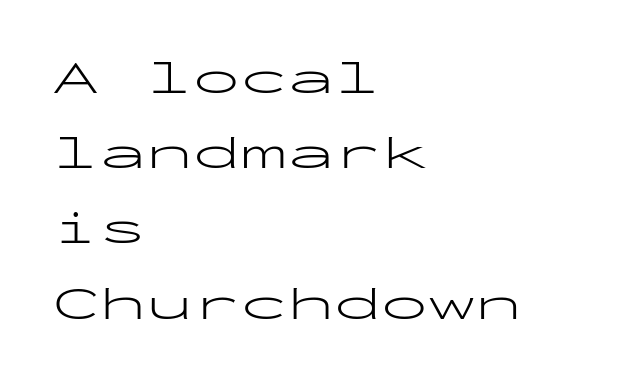
Q: Is the text bold? A: No.
Q: Is the text italic (slanted)? A: No, it is upright.
Q: Is the typeface a serif or a sans-serif typeface? A: Sans-serif.
Q: Is the text underlined? A: No.
Q: How is the paragraph aligned? A: Left-aligned.
Q: Is the spacing between letters normal or unusually wide? A: Normal.
Q: Is the spacing between lines tight, normal or loose? A: Normal.
Q: Width (condensed, normal, or wide)? A: Wide.
Q: Stroke contrast? A: Low.
Q: x-height? A: Medium.
Q: Monospaced? A: Yes.
